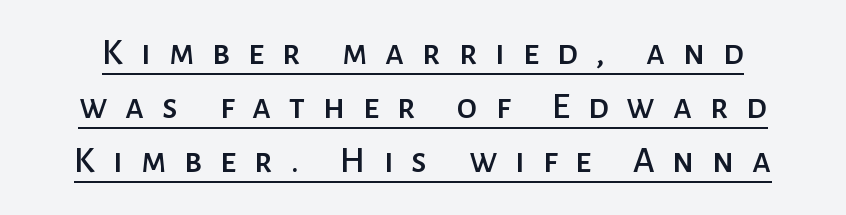
A typesetter would call this proportional, since set widths differ per character. The horizontal fit of the characters is loose and conspicuously gappy. How would I describe the line gaps? Plain and ordinary. It's the straight-up-and-down kind of type.
